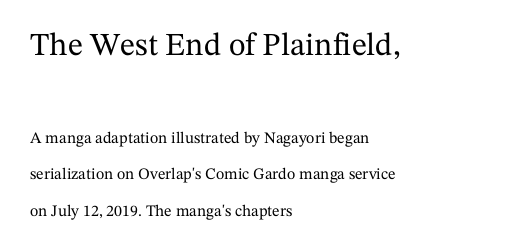
The image shows 32 px serif type, upright; set left-aligned, loose line spacing (2.31x), normal letter spacing, not underlined; the first (top) block is 2.0x larger; medium stroke contrast and a medium x-height.
